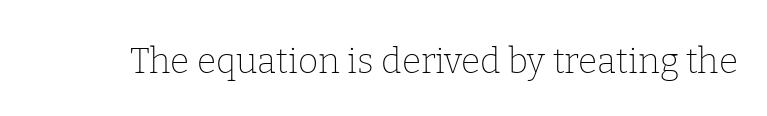
Q: Is the text bold? A: No.
Q: Is the text italic (slanted)? A: No, it is upright.
Q: Is the typeface a serif or a sans-serif typeface? A: Serif.
Q: Is the text underlined? A: No.
Q: Is the spacing between letters normal or unusually wide? A: Normal.
Q: Width (condensed, normal, or wide)? A: Normal.
Q: Stroke contrast? A: Low.
Q: x-height? A: Medium.
Q: Monospaced? A: No.
